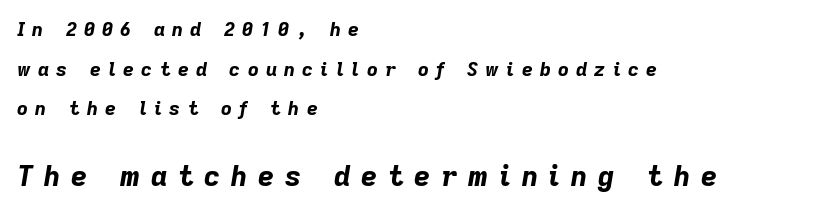
Loose tracking; the words dissolve into strings of separated letters. Each row of text sits above clean, open space. Short and long lines alike share a common starting point at left. Slant detected: the letters are inclined. These lines stand farther apart than default settings would place them.
